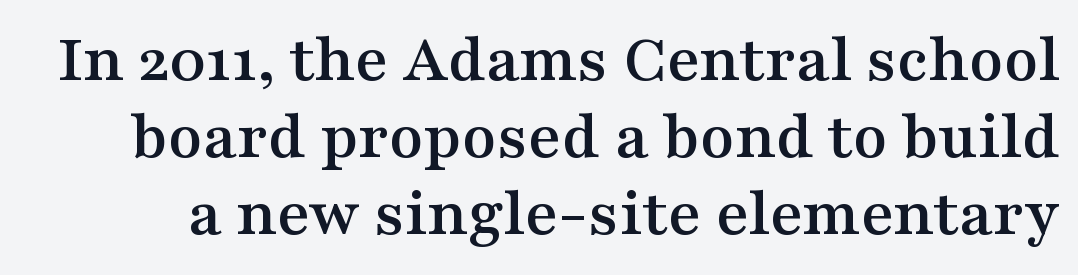
The image shows 70 px wide serif type, upright; set tight line spacing (1.1x), normal letter spacing, not underlined; medium stroke contrast and a medium x-height.
